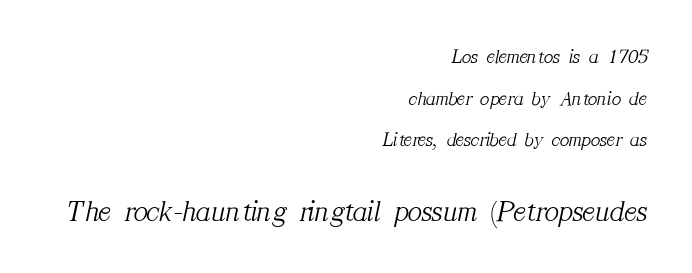
{"serif": "yes", "italic": "yes", "lean": "right", "slant_degrees": 12, "bold": "no", "weight": "light", "width": "normal", "stroke_contrast": "medium", "x_height": "medium", "monospaced": "no", "underline": "no", "align": "right", "line_spacing": "loose", "line_spacing_ratio": 2.08, "letter_spacing": "normal", "letter_spacing_em": 0.0, "larger_block": "second", "size_ratio": 1.5, "glyph_px": 30}
